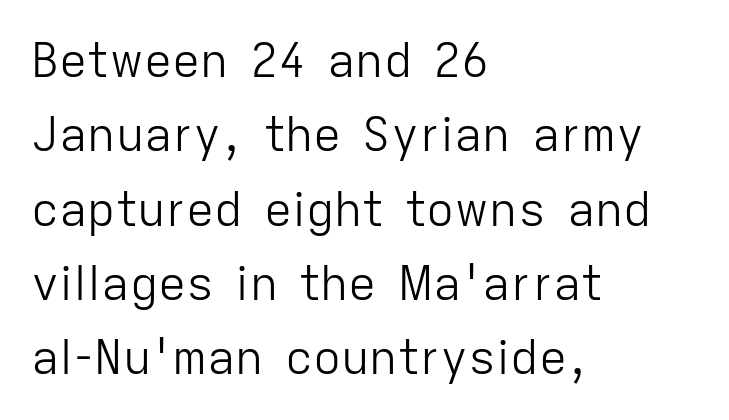
Q: Is the text bold? A: No.
Q: Is the text italic (slanted)? A: No, it is upright.
Q: Is the typeface a serif or a sans-serif typeface? A: Sans-serif.
Q: Is the text underlined? A: No.
Q: How is the paragraph aligned? A: Left-aligned.
Q: Is the spacing between letters normal or unusually wide? A: Normal.
Q: Is the spacing between lines tight, normal or loose? A: Normal.
Q: Width (condensed, normal, or wide)? A: Normal.
Q: Stroke contrast? A: Low.
Q: x-height? A: Medium.
Q: Monospaced? A: No.
